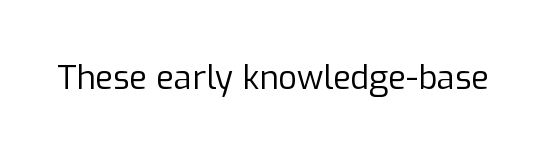
The image shows 33 px regular-weight sans-serif type, upright; set normal letter spacing, not underlined; low stroke contrast and a medium x-height.
